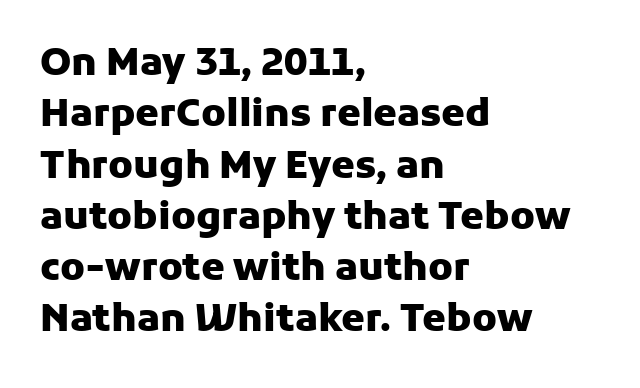
Is the block centered? No — it sits flush against the left margin. This sample uses an upright cut, with every glyph sitting square on the baseline. This rendering leaves character spacing at its baseline value. Typographically, this falls in the sans-serif category. Glance below the letters and you will spot only blank space. Notice how descenders clear the ascenders below comfortably — that's standard leading.
